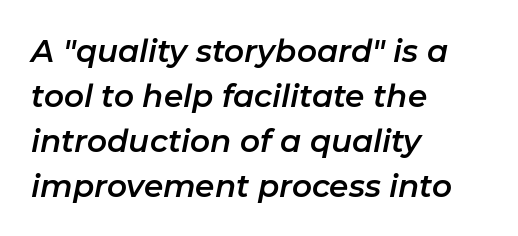
The image shows 31 px text type, italic (leaning right); set left-aligned, normal line spacing (1.45x), normal letter spacing, not underlined; low stroke contrast and a medium x-height.
